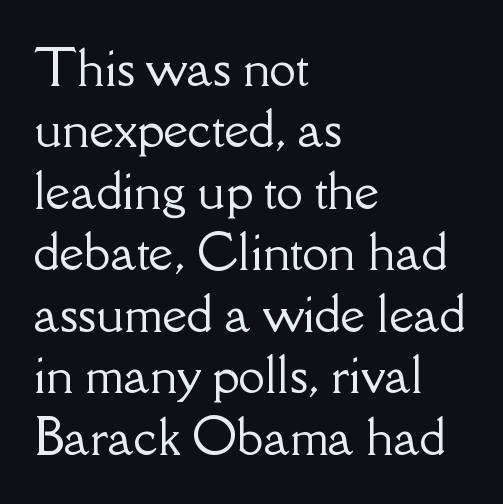
The glyphs in this specimen are seriffed. Does the lettering tilt? It doesn't — this is upright. If you drew a ruler down the left edge, every line would touch it. Glyph-to-glyph distance matches everyday printed text.
